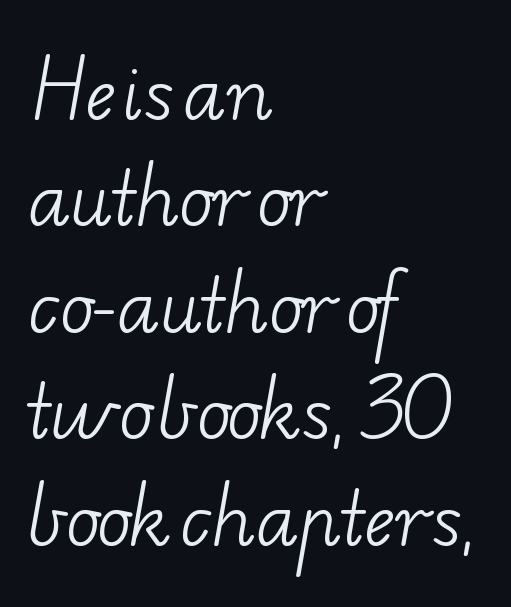
The letters advance in unequal steps, a hallmark of proportional type. The face used here is rendered with its standard letterfit. Underlining? Definitely not there. These lines are set flush left with a ragged right edge.
